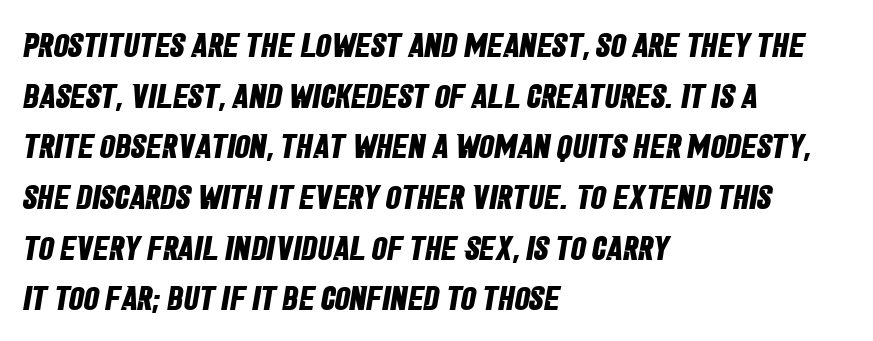
A normal amount of white space separates one row of letters from the next. Underline: absent. The letterforms sit shoulder to shoulder at normal distance. The typesetting leans heavy: a genuine bold.
